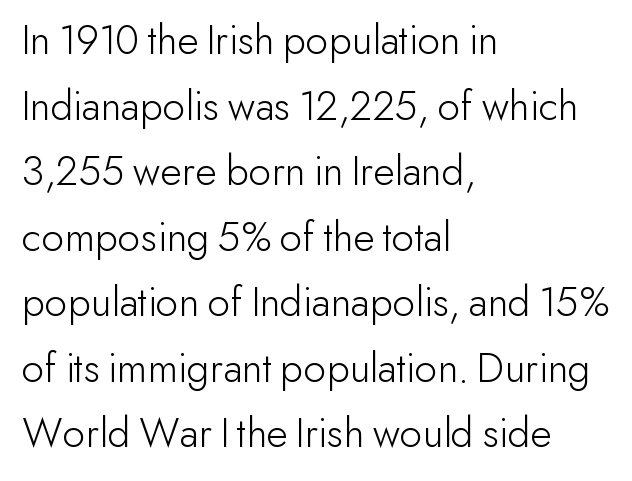
This sample uses a sans-serif face. Summary of vertical rhythm: regular, with standard interline spacing. Style check: upright. You could not count columns in this text — the font is proportionally spaced.
